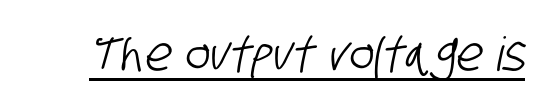
Q: Is the typeface a serif or a sans-serif typeface? A: Sans-serif.
Q: Is the text underlined? A: Yes.
Q: Is the spacing between letters normal or unusually wide? A: Normal.
Q: Width (condensed, normal, or wide)? A: Condensed.
Q: Stroke contrast? A: Low.
Q: x-height? A: Large.
Q: Monospaced? A: No.
